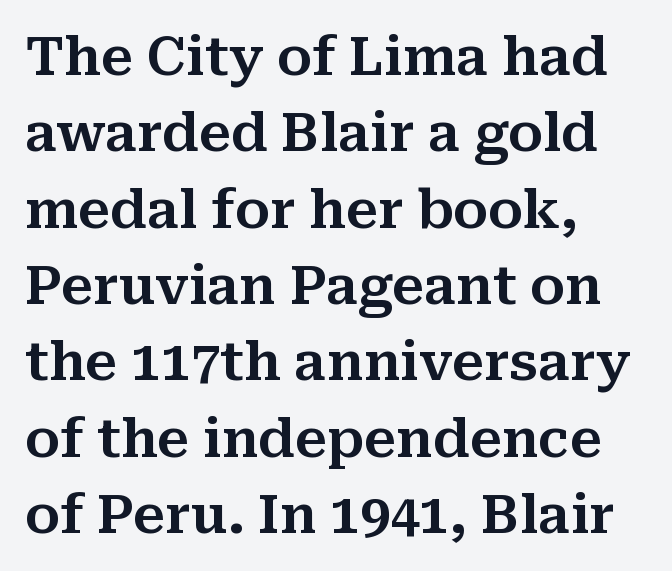
Q: Is the text italic (slanted)? A: No, it is upright.
Q: Is the typeface a serif or a sans-serif typeface? A: Serif.
Q: Is the text underlined? A: No.
Q: How is the paragraph aligned? A: Left-aligned.
Q: Is the spacing between letters normal or unusually wide? A: Normal.
Q: Is the spacing between lines tight, normal or loose? A: Normal.
Q: Width (condensed, normal, or wide)? A: Normal.
Q: Stroke contrast? A: Medium.
Q: x-height? A: Medium.
Q: Monospaced? A: No.
